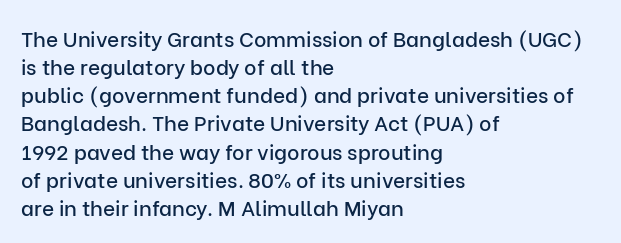
The image shows 21 px text type, upright; set left-aligned, normal line spacing (1.34x), normal letter spacing, not underlined.
